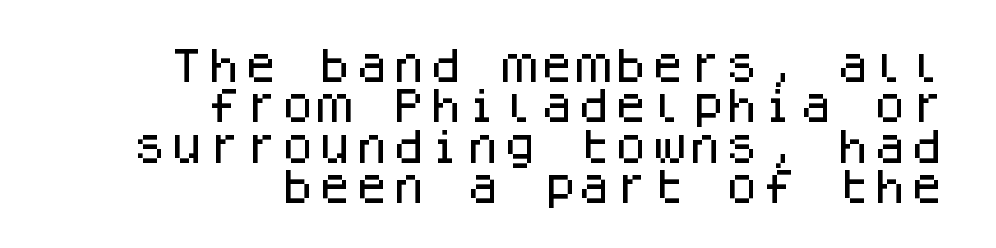
Q: Is the text italic (slanted)? A: No, it is upright.
Q: Is the typeface a serif or a sans-serif typeface? A: Sans-serif.
Q: Is the text underlined? A: No.
Q: How is the paragraph aligned? A: Right-aligned.
Q: Is the spacing between letters normal or unusually wide? A: Normal.
Q: Is the spacing between lines tight, normal or loose? A: Tight.
Q: Width (condensed, normal, or wide)? A: Normal.
Q: Stroke contrast? A: Low.
Q: x-height? A: Large.
Q: Monospaced? A: Yes.
